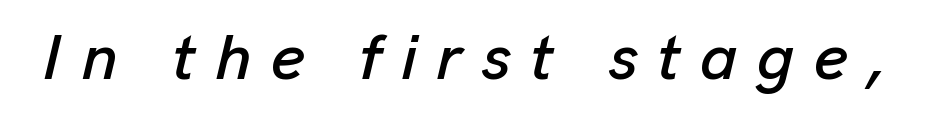
Q: Is the text italic (slanted)? A: Yes, it leans right by about 13 degrees.
Q: Is the text underlined? A: No.
Q: Is the spacing between letters normal or unusually wide? A: Unusually wide.
Q: Width (condensed, normal, or wide)? A: Normal.
Q: Stroke contrast? A: Low.
Q: x-height? A: Medium.
Q: Monospaced? A: No.
